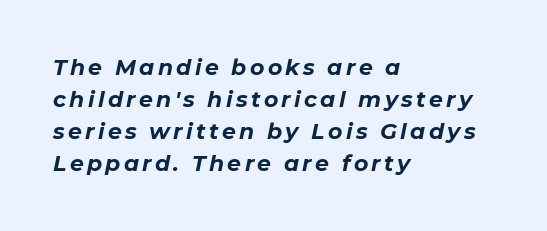
The image shows 22 px bold type, italic (leaning right); set left-aligned, normal line spacing (1.46x), not underlined.
